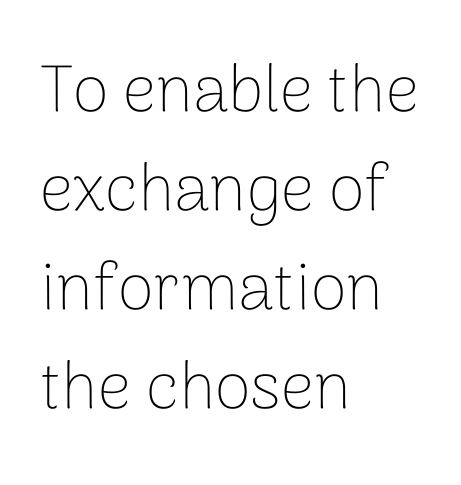
The image shows 66 px thin sans-serif type, upright; set left-aligned, normal line spacing (1.5x), normal letter spacing, not underlined; low stroke contrast and a medium x-height.
